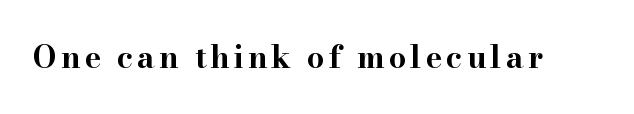
Set as a true bold cut, around the 700 mark. Quick note: underline off. Designer's note — italics off, roman on. Think of a printed novel: that variable character pitch is what you see here. Letterform terminals end in serifs throughout the passage.
